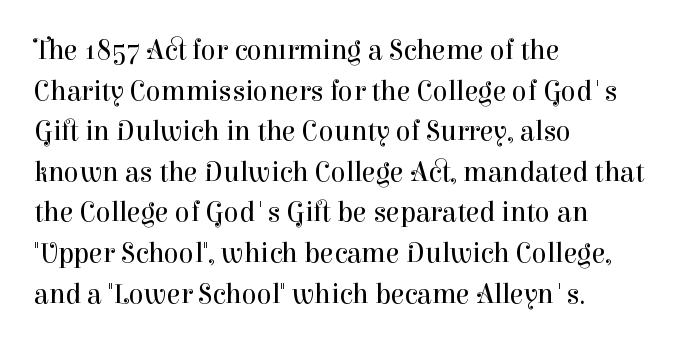
Q: Is the text bold? A: No.
Q: Is the text italic (slanted)? A: No, it is upright.
Q: Is the typeface a serif or a sans-serif typeface? A: Serif.
Q: Is the text underlined? A: No.
Q: How is the paragraph aligned? A: Left-aligned.
Q: Is the spacing between letters normal or unusually wide? A: Normal.
Q: Is the spacing between lines tight, normal or loose? A: Normal.
Q: Width (condensed, normal, or wide)? A: Normal.
Q: Stroke contrast? A: High.
Q: x-height? A: Medium.
Q: Monospaced? A: No.
